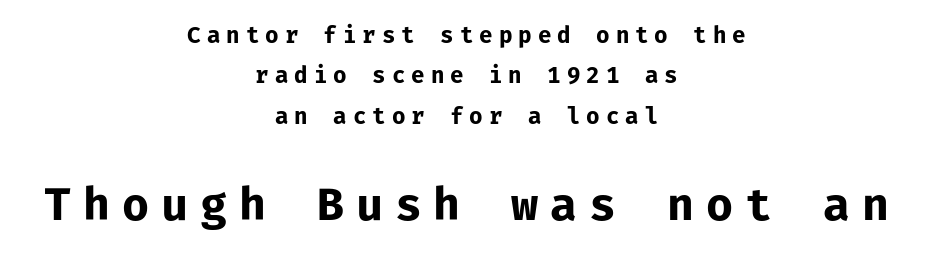
Q: Is the text bold? A: Yes.
Q: Is the text italic (slanted)? A: No, it is upright.
Q: Is the typeface a serif or a sans-serif typeface? A: Sans-serif.
Q: Is the text underlined? A: No.
Q: How is the paragraph aligned? A: Centered.
Q: Is the spacing between letters normal or unusually wide? A: Unusually wide.
Q: Which block of text is set in a larger size, the first (top) or the second (bottom)? A: The second (bottom) one.
Q: Width (condensed, normal, or wide)? A: Normal.
Q: Stroke contrast? A: Low.
Q: x-height? A: Medium.
Q: Monospaced? A: Yes.
